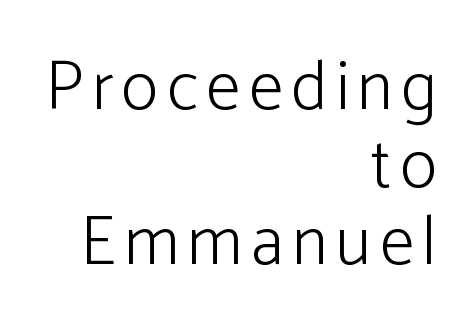
{"serif": "no", "italic": "no", "bold": "no", "weight": "light", "width": "normal", "stroke_contrast": "low", "x_height": "medium", "monospaced": "no", "underline": "no", "align": "right", "line_spacing": "tight", "line_spacing_ratio": 1.11, "glyph_px": 70}
